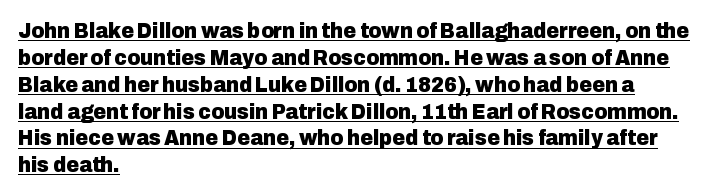
This rendering features underlined lettering. Every row of glyphs begins at an identical x-position on the left. I'd describe the lettering as bold — thick and assertive. Glyph-to-glyph distance matches everyday printed text. The lettering stays uniformly vertical, giving the passage a roman look.
